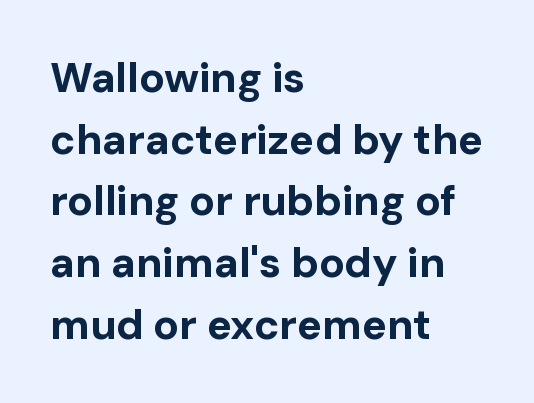
{"serif": "no", "italic": "no", "bold": "yes", "weight": "bold", "width": "normal", "stroke_contrast": "low", "x_height": "medium", "monospaced": "no", "underline": "no", "align": "left", "line_spacing": "normal", "line_spacing_ratio": 1.47, "letter_spacing": "normal", "letter_spacing_em": 0.0, "glyph_px": 42}
